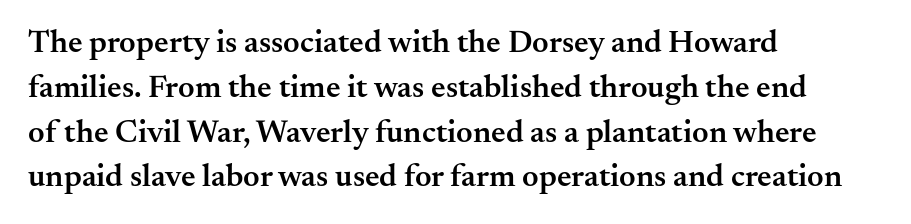
Q: Is the text bold? A: Semi-bold.
Q: Is the text italic (slanted)? A: No, it is upright.
Q: Is the typeface a serif or a sans-serif typeface? A: Serif.
Q: Is the text underlined? A: No.
Q: How is the paragraph aligned? A: Left-aligned.
Q: Is the spacing between letters normal or unusually wide? A: Normal.
Q: Is the spacing between lines tight, normal or loose? A: Normal.
Q: Width (condensed, normal, or wide)? A: Normal.
Q: Stroke contrast? A: Medium.
Q: x-height? A: Small.
Q: Monospaced? A: No.
